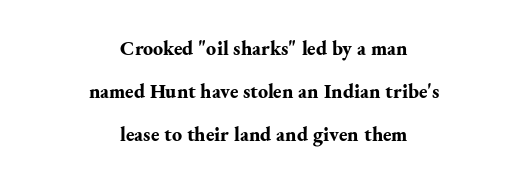
Q: Is the text bold? A: Yes.
Q: Is the text italic (slanted)? A: No, it is upright.
Q: Is the text underlined? A: No.
Q: How is the paragraph aligned? A: Centered.
Q: Is the spacing between letters normal or unusually wide? A: Normal.
Q: Is the spacing between lines tight, normal or loose? A: Loose.
